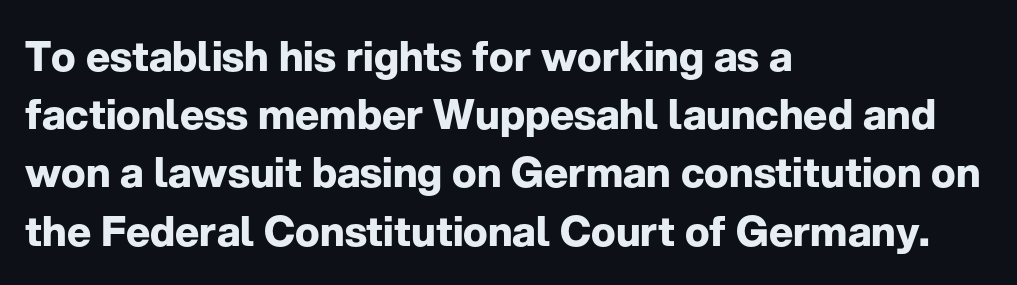
{"serif": "no", "italic": "no", "bold": "yes", "weight": "bold", "width": "normal", "stroke_contrast": "low", "x_height": "medium", "monospaced": "no", "underline": "no", "align": "left", "line_spacing": "normal", "line_spacing_ratio": 1.42, "letter_spacing": "normal", "letter_spacing_em": 0.0, "glyph_px": 41}
